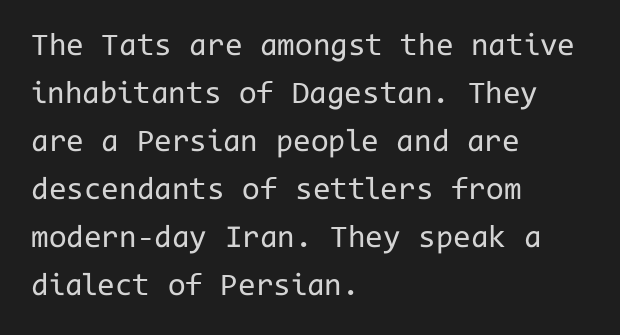
{"serif": "no", "italic": "no", "bold": "no", "weight": "regular", "width": "normal", "stroke_contrast": "low", "x_height": "medium", "monospaced": "yes", "underline": "no", "align": "left", "line_spacing": "normal", "line_spacing_ratio": 1.5, "letter_spacing": "normal", "letter_spacing_em": 0.0, "glyph_px": 32}
